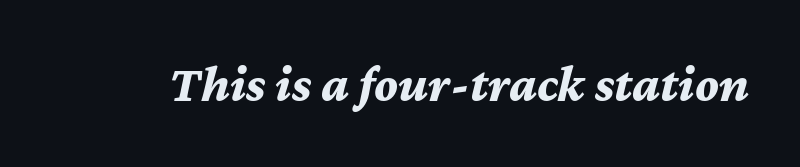
{"italic": "yes", "lean": "right", "slant_degrees": 12, "bold": "yes", "weight": "bold", "width": "normal", "stroke_contrast": "medium", "x_height": "medium", "monospaced": "no", "underline": "no", "letter_spacing": "normal", "letter_spacing_em": 0.0, "glyph_px": 51}
